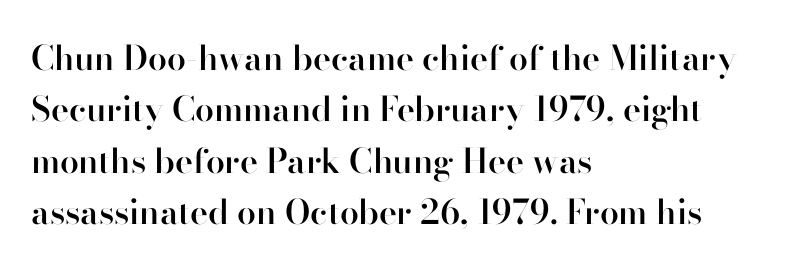
The image shows 34 px semibold sans-serif type, upright; set left-aligned, normal line spacing (1.51x), normal letter spacing, not underlined; high stroke contrast and a small x-height.
